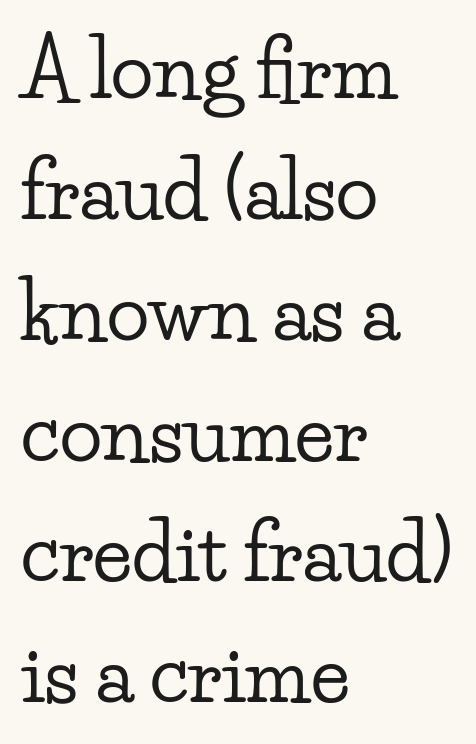
{"serif": "yes", "italic": "no", "width": "wide", "stroke_contrast": "low", "x_height": "small", "monospaced": "no", "underline": "no", "align": "left", "line_spacing": "normal", "line_spacing_ratio": 1.53, "letter_spacing": "normal", "letter_spacing_em": 0.0, "glyph_px": 79}
